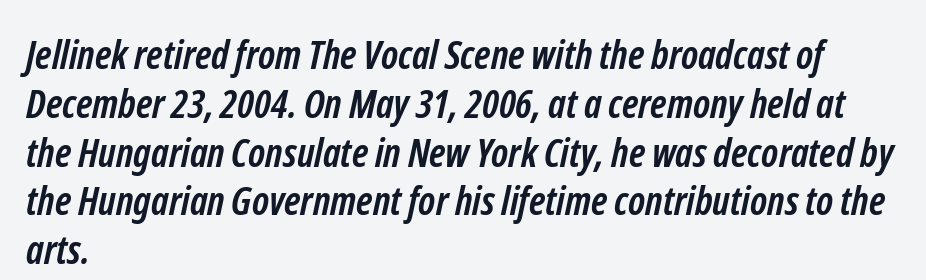
The image shows 40 px semibold, condensed sans-serif type; set left-aligned, line spacing 1.22x, normal letter spacing, not underlined; low stroke contrast and a medium x-height.
